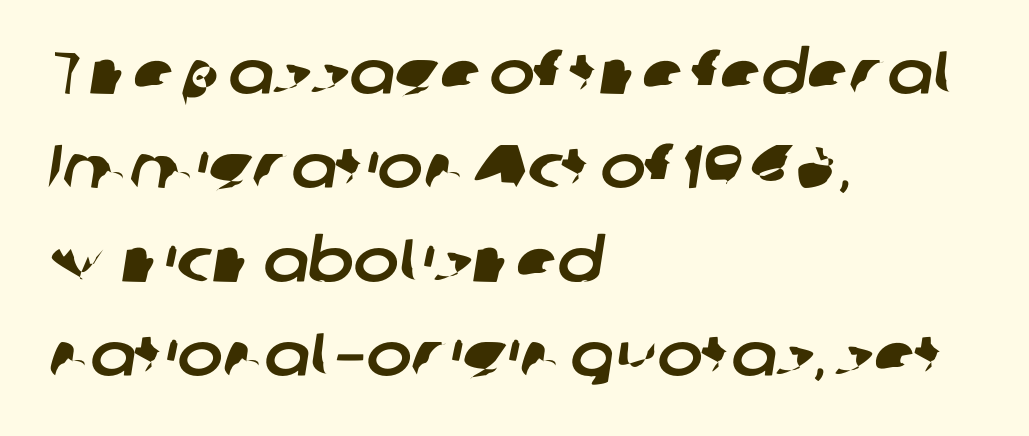
This sample uses plain, unmodified letter spacing. A typesetter would call this proportional, since set widths differ per character. Teacher's note: observe the even left margin — that is flush-left alignment. The lines sit at an ordinary, default distance from one another. The type family on display is of the sans-serif kind. No word sits above an underline.
